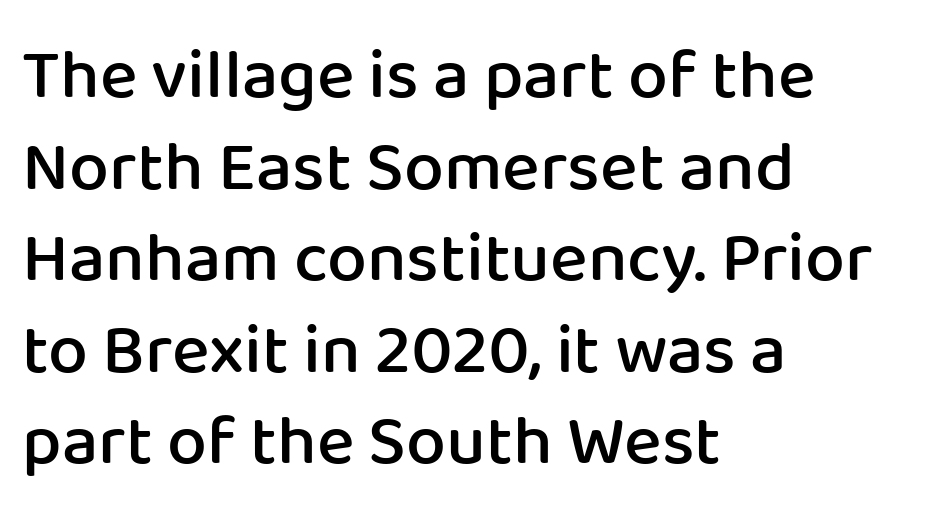
{"serif": "no", "italic": "no", "bold": "semi", "weight": "semibold", "width": "normal", "stroke_contrast": "low", "x_height": "medium", "monospaced": "no", "underline": "no", "align": "left", "line_spacing": "normal", "line_spacing_ratio": 1.29, "letter_spacing": "normal", "letter_spacing_em": 0.0, "glyph_px": 71}
